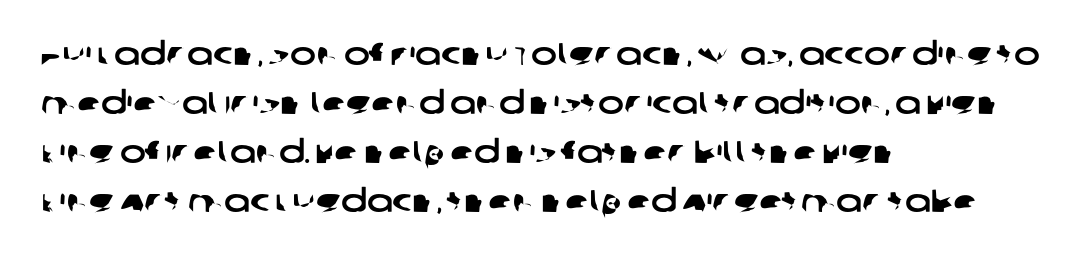
{"serif": "no", "width": "wide", "stroke_contrast": "low", "x_height": "large", "monospaced": "no", "underline": "no", "align": "left", "line_spacing": "normal", "line_spacing_ratio": 1.58, "letter_spacing": "normal", "letter_spacing_em": 0.0, "glyph_px": 31}
